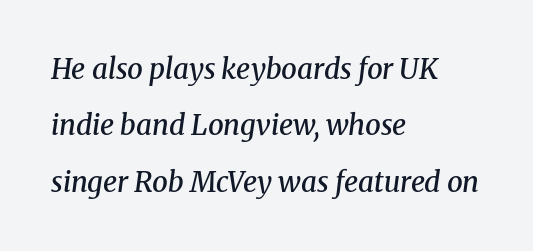
Note the varied advance widths — an 'i' is clearly narrower than an 'm'. Yep, those are serifs on the letters. These lines stand farther apart than default settings would place them. Semibold letterforms, between regular and bold. The line texture is even and compact thanks to regular tracking. A student would call this left alignment; a typographer would say flush left, rag right.
